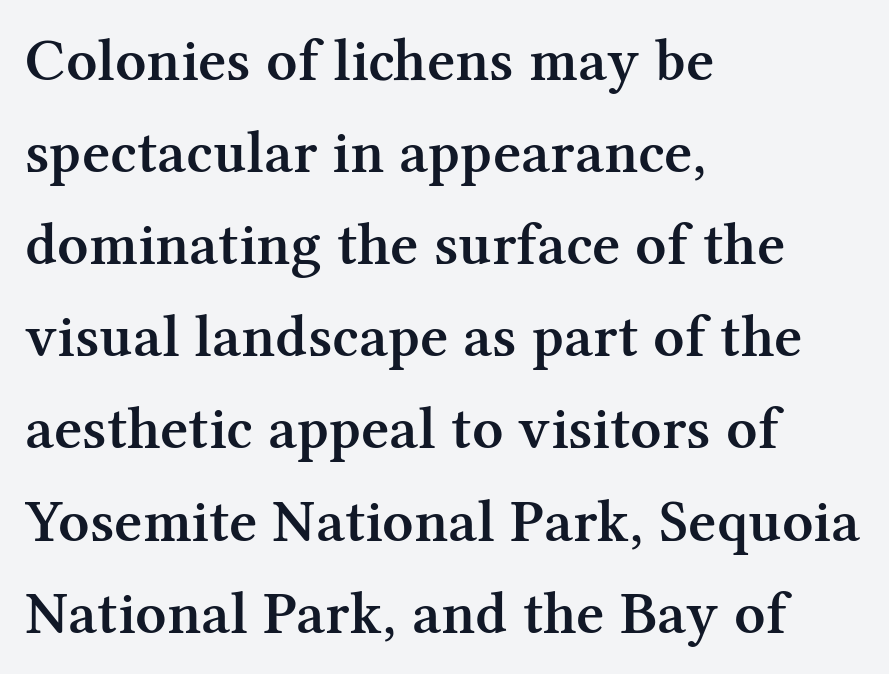
The image shows 61 px semibold serif type, upright; set left-aligned, normal line spacing (1.51x), normal letter spacing, not underlined; medium stroke contrast and a medium x-height.
